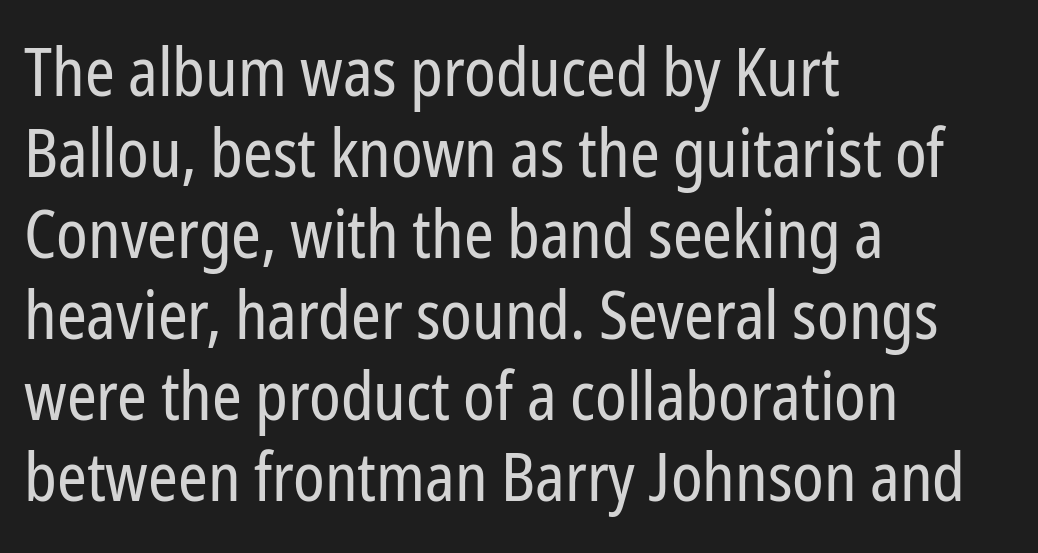
Decoration check: the copy has no underline. Designer's note — italics off, roman on. The typeface has the unassuming heft of standard copy or less. Looks like regular typesetting: each glyph gets only the width it needs. Line starts are locked; line ends wander. Typographically, this falls in the sans-serif category.
